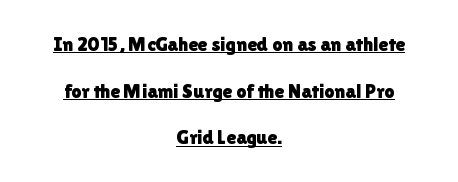
Q: Is the text italic (slanted)? A: No, it is upright.
Q: Is the text underlined? A: Yes.
Q: How is the paragraph aligned? A: Centered.
Q: Is the spacing between letters normal or unusually wide? A: Normal.
Q: Is the spacing between lines tight, normal or loose? A: Loose.
